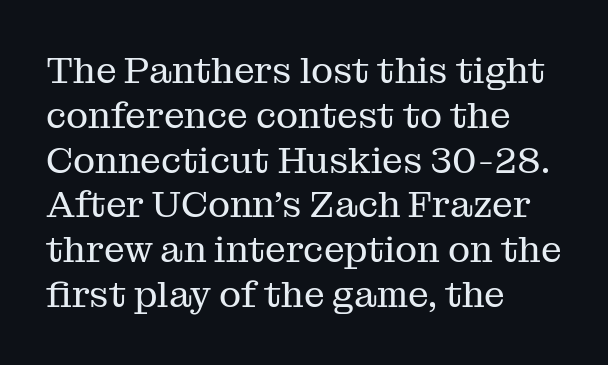
The image shows 37 px regular-weight serif type, upright; set left-aligned, line spacing 1.21x, normal letter spacing, not underlined; medium stroke contrast and a medium x-height.
